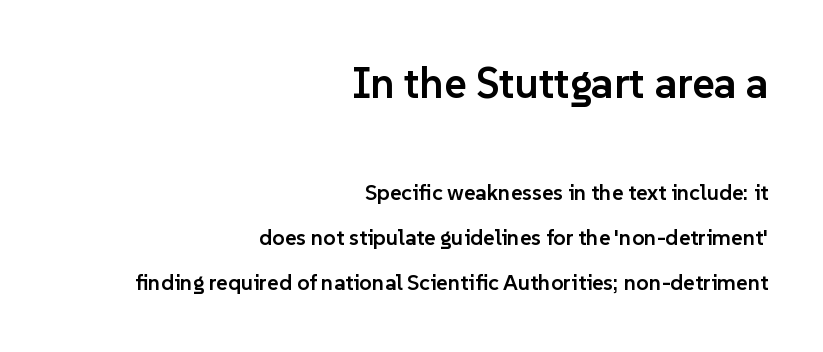
{"serif": "no", "italic": "no", "bold": "semi", "weight": "semibold", "width": "normal", "stroke_contrast": "low", "x_height": "medium", "monospaced": "no", "underline": "no", "align": "right", "line_spacing": "loose", "line_spacing_ratio": 2.05, "letter_spacing": "normal", "letter_spacing_em": 0.0, "larger_block": "first", "size_ratio": 1.95, "glyph_px": 43}
